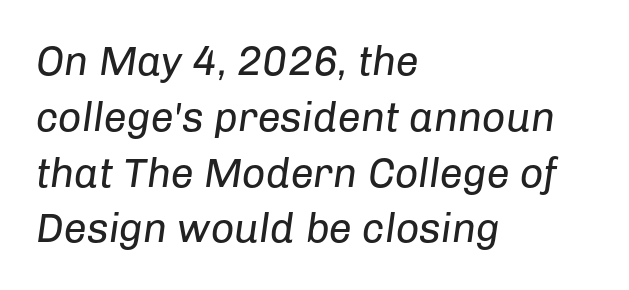
Is the stroke heavy? The answer is a plain regular-or-lighter. The typesetter chose a ragged-right arrangement here. Reading down the column, the eye jumps a familiar distance to each next line. Does extra space separate the letters? No, they use regular spacing. Any mark beneath the type? The region is blank. Is this a fixed-width face? No — the glyphs have proportional, varying widths.
